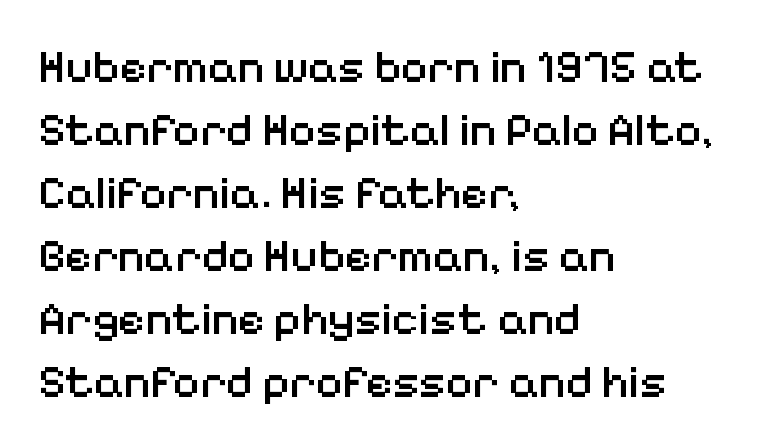
Q: Is the text bold? A: Semi-bold.
Q: Is the text italic (slanted)? A: No, it is upright.
Q: Is the typeface a serif or a sans-serif typeface? A: Sans-serif.
Q: Is the text underlined? A: No.
Q: How is the paragraph aligned? A: Left-aligned.
Q: Is the spacing between letters normal or unusually wide? A: Normal.
Q: Is the spacing between lines tight, normal or loose? A: Normal.
Q: Width (condensed, normal, or wide)? A: Normal.
Q: Stroke contrast? A: Low.
Q: x-height? A: Medium.
Q: Monospaced? A: No.
